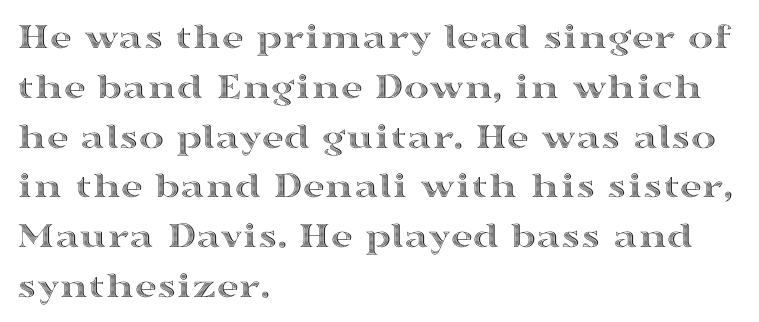
Posture: vertical. Is the letter spacing exaggerated? No — it looks like the ordinary default. Only glyphs here, with clear space below each row. This sample has the flowing, uneven cadence of proportional lettering.
